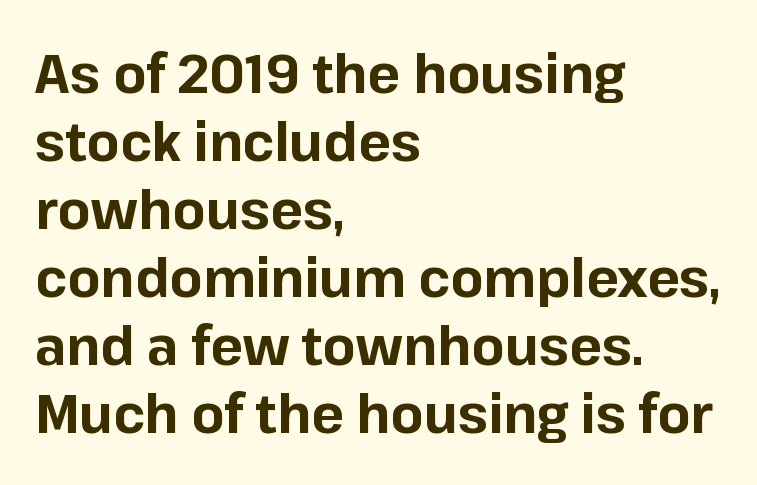
Characters follow at the spacing the type designer built in. Leading: standard. Note the varied advance widths — an 'i' is clearly narrower than an 'm'. Is this a sans? Yes — the strokes have no serifs. Plain, unruled lines of type.
